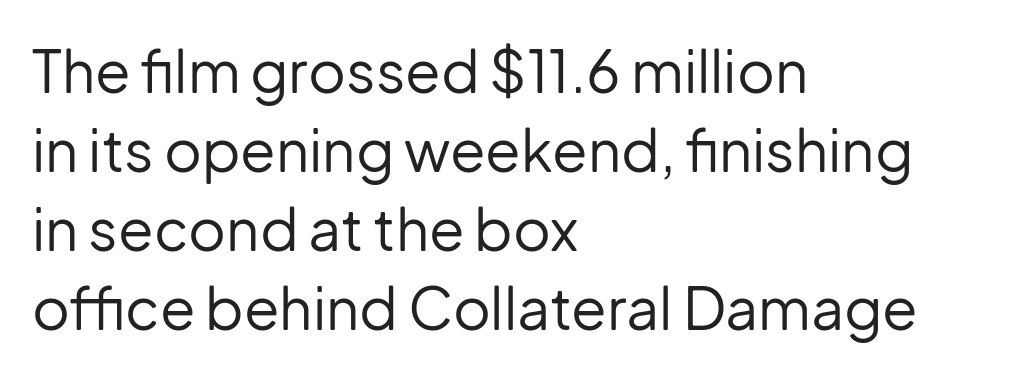
{"serif": "no", "italic": "no", "bold": "no", "weight": "regular", "width": "normal", "stroke_contrast": "low", "x_height": "medium", "monospaced": "no", "underline": "no", "align": "left", "line_spacing": "normal", "line_spacing_ratio": 1.36, "letter_spacing": "normal", "letter_spacing_em": 0.0, "glyph_px": 58}
